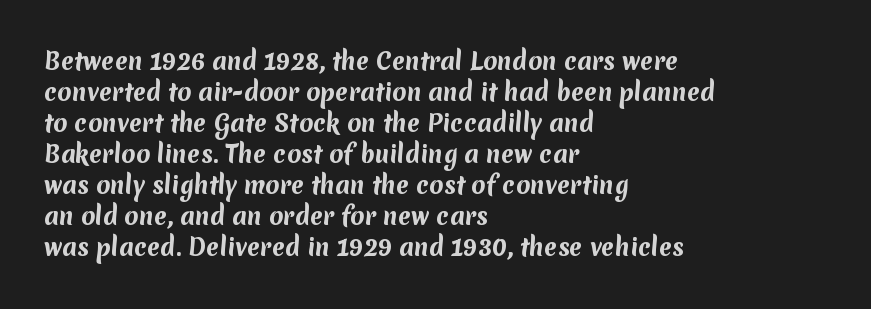
{"bold": "yes", "underline": "no", "align": "left", "line_spacing": "normal", "line_spacing_ratio": 1.35, "letter_spacing": "normal", "letter_spacing_em": 0.0, "glyph_px": 23}
